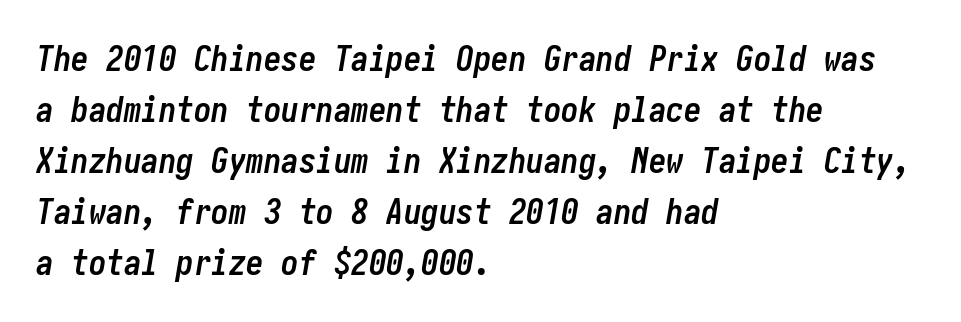
{"italic": "yes", "lean": "right", "slant_degrees": 10, "bold": "yes", "weight": "semibold", "width": "condensed", "stroke_contrast": "low", "x_height": "medium", "underline": "no", "align": "left", "line_spacing": "normal", "line_spacing_ratio": 1.46, "letter_spacing": "normal", "letter_spacing_em": 0.0, "glyph_px": 35}
